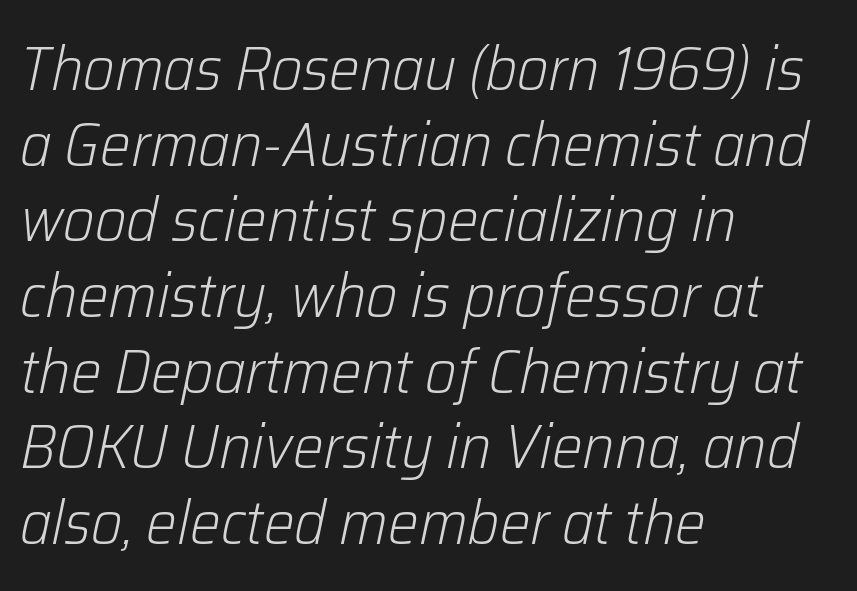
The image shows 61 px light type, italic (leaning right); set left-aligned, line spacing 1.24x, normal letter spacing, not underlined; low stroke contrast and a medium x-height.
